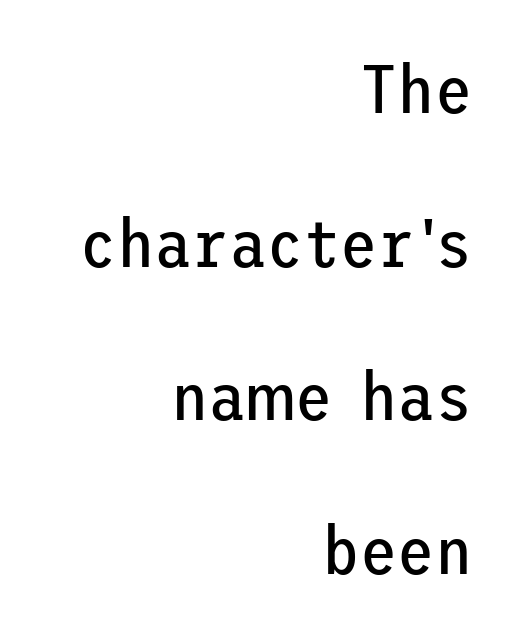
The image shows 68 px regular-weight sans-serif type, upright; set right-aligned, loose line spacing (2.26x), normal letter spacing, not underlined; low stroke contrast and a medium x-height.
